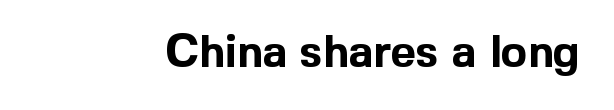
Chunky letters — that's bold for sure. Tracking value appears to be zero — textbook default spacing. Posture: straight, roman, zero tilt. Look at the bottom of the vertical strokes: they stop flat, with no serifs. The glyphs are unaccompanied by any horizontal stroke below them.
